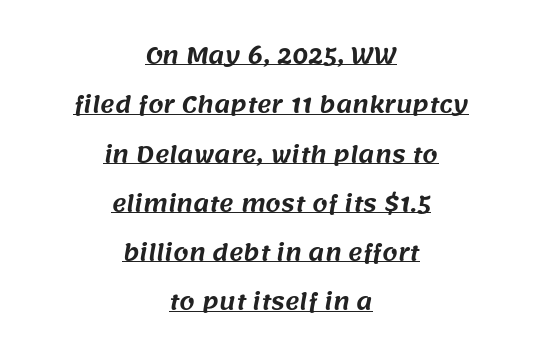
Q: Is the text underlined? A: Yes.
Q: How is the paragraph aligned? A: Centered.
Q: Is the spacing between letters normal or unusually wide? A: Normal.
Q: Is the spacing between lines tight, normal or loose? A: Loose.
